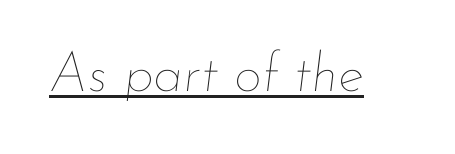
{"italic": "yes", "lean": "right", "slant_degrees": 7, "bold": "no", "weight": "thin", "width": "normal", "stroke_contrast": "low", "x_height": "small", "monospaced": "no", "underline": "yes", "letter_spacing": "normal", "letter_spacing_em": 0.0, "glyph_px": 55}
